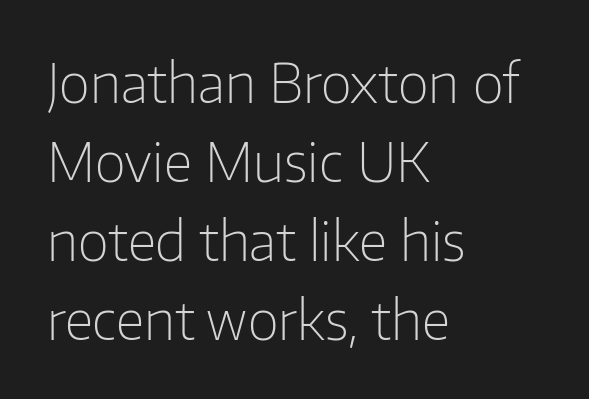
The image shows 54 px light sans-serif type, upright; set left-aligned, normal line spacing (1.46x), normal letter spacing, not underlined; low stroke contrast and a medium x-height.
